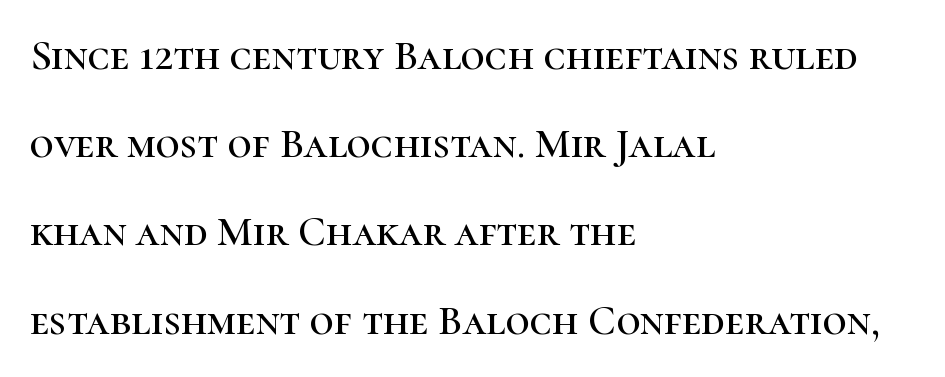
The image shows 42 px serif type, upright; set left-aligned, loose line spacing (2.1x), normal letter spacing, not underlined; high stroke contrast and a medium x-height.
